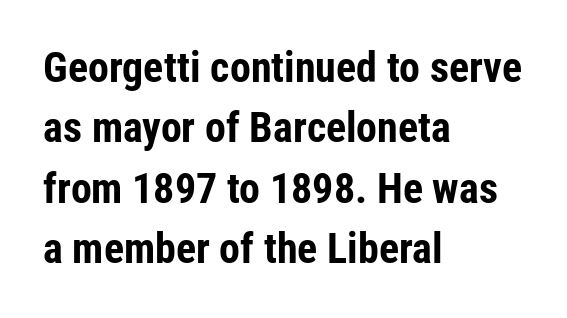
The image shows 42 px bold, condensed sans-serif type, upright; set left-aligned, normal line spacing (1.44x), normal letter spacing, not underlined; low stroke contrast and a medium x-height.
